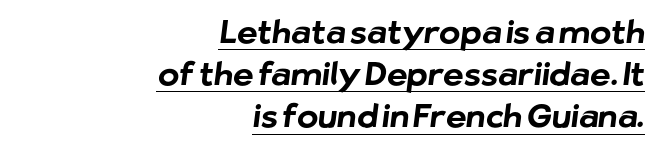
Q: Is the text bold? A: Yes.
Q: Is the typeface a serif or a sans-serif typeface? A: Sans-serif.
Q: Is the text underlined? A: Yes.
Q: How is the paragraph aligned? A: Right-aligned.
Q: Is the spacing between letters normal or unusually wide? A: Normal.
Q: Is the spacing between lines tight, normal or loose? A: Normal.
Q: Width (condensed, normal, or wide)? A: Normal.
Q: Stroke contrast? A: Low.
Q: x-height? A: Medium.
Q: Monospaced? A: No.
